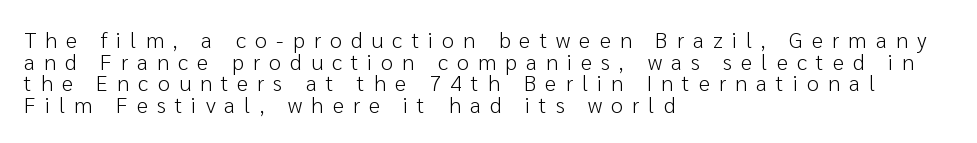
The image shows 22 px text type, upright; set left-aligned, tight line spacing (0.98x), unusually wide letter spacing (+0.41 em), not underlined.
